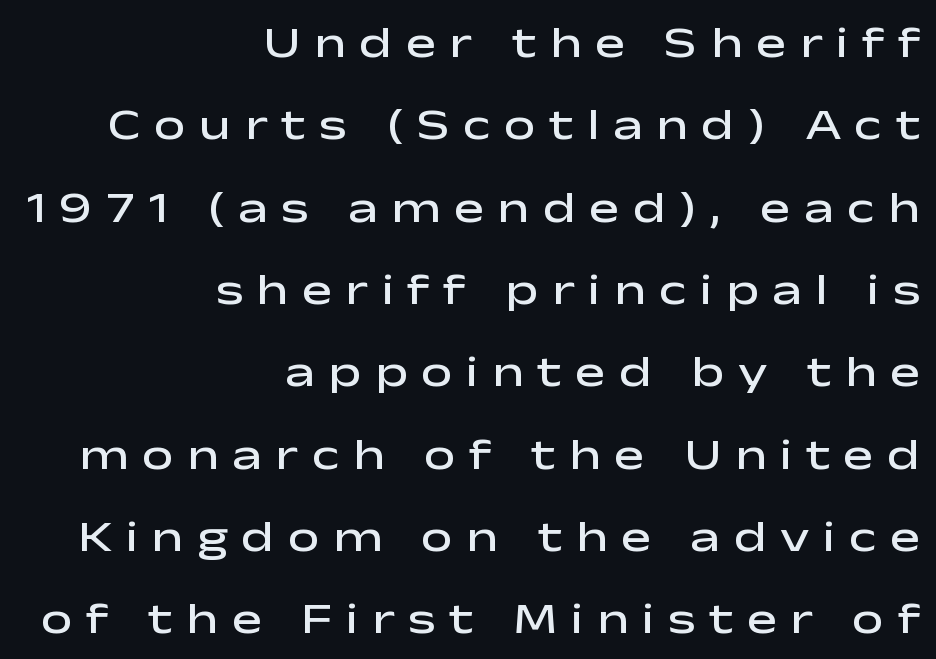
The image shows 45 px semibold, wide sans-serif type, upright; set right-aligned, line spacing 1.83x, unusually wide letter spacing (+0.3 em), not underlined; low stroke contrast and a medium x-height.
